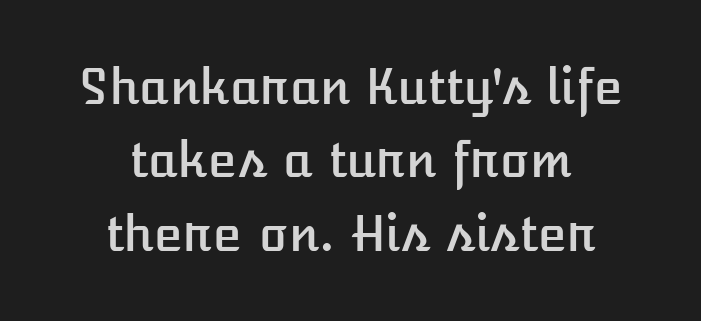
Q: Is the text italic (slanted)? A: No, it is upright.
Q: Is the text underlined? A: No.
Q: How is the paragraph aligned? A: Centered.
Q: Is the spacing between letters normal or unusually wide? A: Normal.
Q: Is the spacing between lines tight, normal or loose? A: Normal.
Q: Width (condensed, normal, or wide)? A: Normal.
Q: Stroke contrast? A: Low.
Q: x-height? A: Medium.
Q: Monospaced? A: No.
